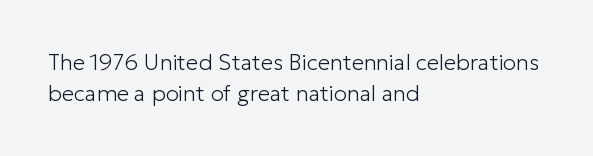
Summary of vertical rhythm: regular, with standard interline spacing. Short note: letters normally spaced. The font's upright variant was chosen for this text. Casual observation: everything's shoved over to the left.
